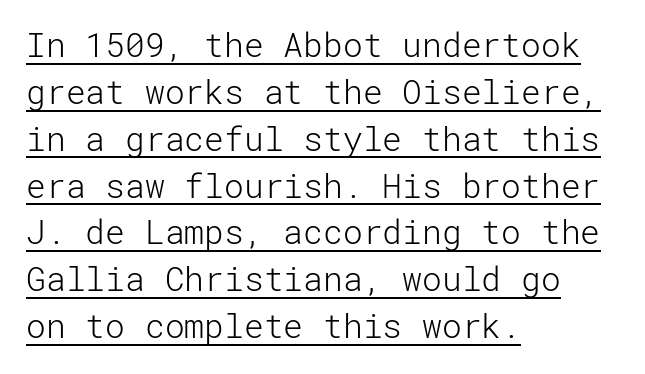
What decoration does the sample have? An underline. The passage shown is typeset with a sans-serif family. When letters stand straight like this, we call the style roman or upright. The rows are spaced the way most documents space them.
